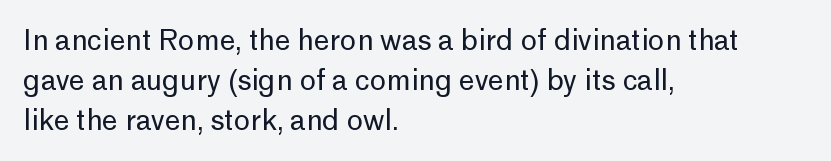
{"serif": "no", "italic": "no", "bold": "no", "weight": "regular", "width": "normal", "stroke_contrast": "low", "x_height": "medium", "monospaced": "no", "underline": "no", "align": "left", "line_spacing": "normal", "line_spacing_ratio": 1.43, "letter_spacing": "normal", "letter_spacing_em": 0.0, "glyph_px": 28}
